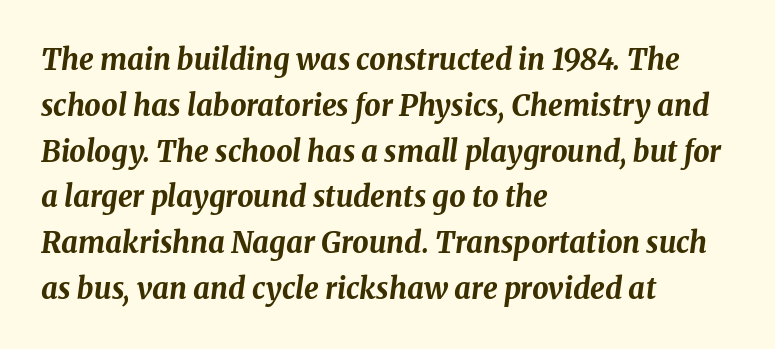
{"italic": "yes", "lean": "right", "slant_degrees": 8, "bold": "yes", "weight": "bold", "width": "normal", "stroke_contrast": "medium", "x_height": "medium", "monospaced": "no", "underline": "no", "align": "left", "line_spacing": "normal", "line_spacing_ratio": 1.58, "letter_spacing": "normal", "letter_spacing_em": 0.0, "glyph_px": 29}
